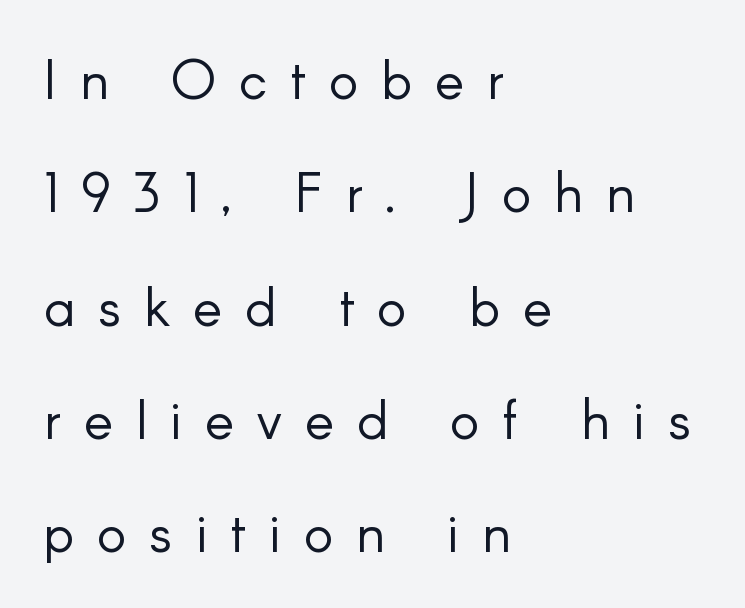
{"serif": "no", "italic": "no", "bold": "no", "weight": "light", "width": "normal", "stroke_contrast": "low", "x_height": "small", "monospaced": "no", "underline": "no", "align": "left", "line_spacing": "loose", "line_spacing_ratio": 2.06, "letter_spacing": "wide", "letter_spacing_em": 0.42, "glyph_px": 55}
